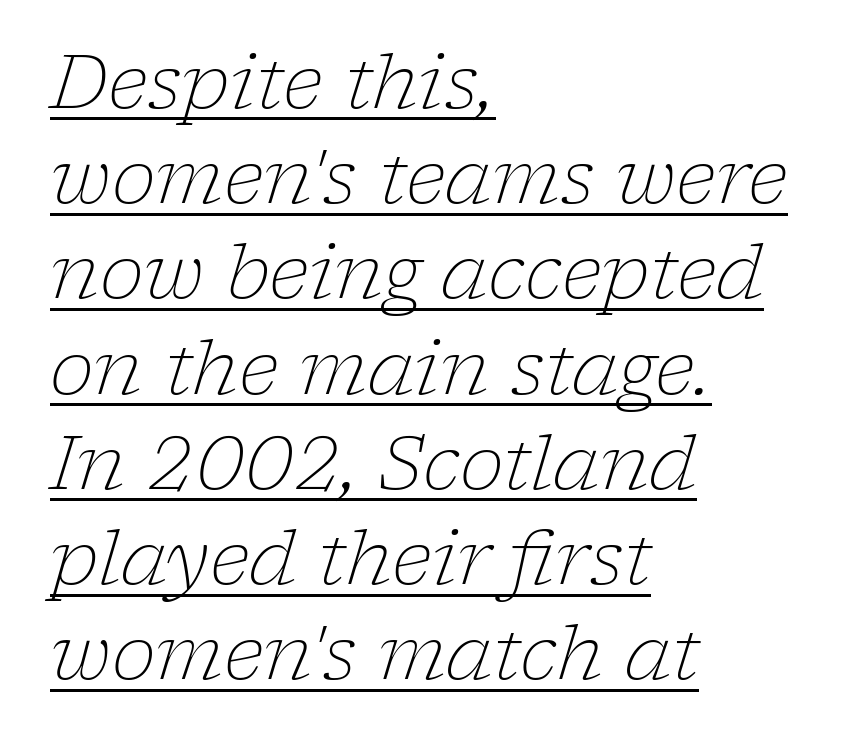
{"serif": "yes", "italic": "yes", "lean": "right", "slant_degrees": 17, "bold": "no", "weight": "light", "width": "normal", "stroke_contrast": "low", "x_height": "medium", "monospaced": "no", "underline": "yes", "align": "left", "line_spacing": "normal", "line_spacing_ratio": 1.27, "letter_spacing": "normal", "letter_spacing_em": 0.0, "glyph_px": 75}
